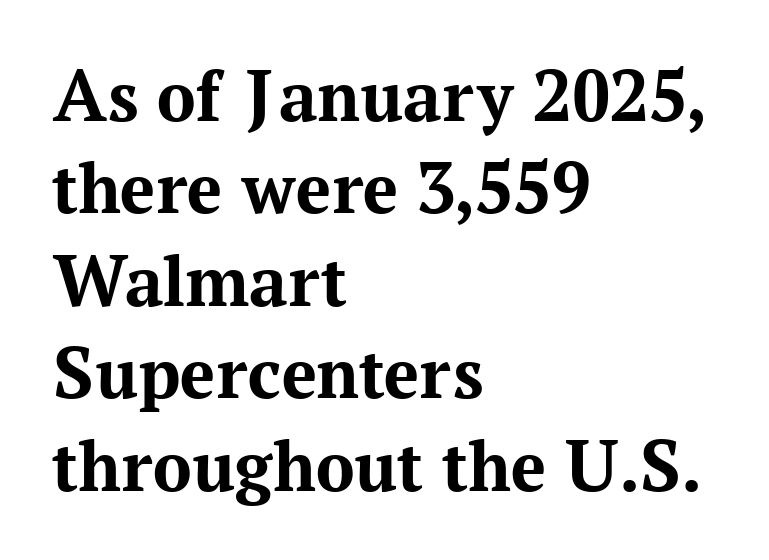
The image shows 77 px bold serif type, upright; set left-aligned, line spacing 1.2x, normal letter spacing, not underlined; medium stroke contrast and a medium x-height.
